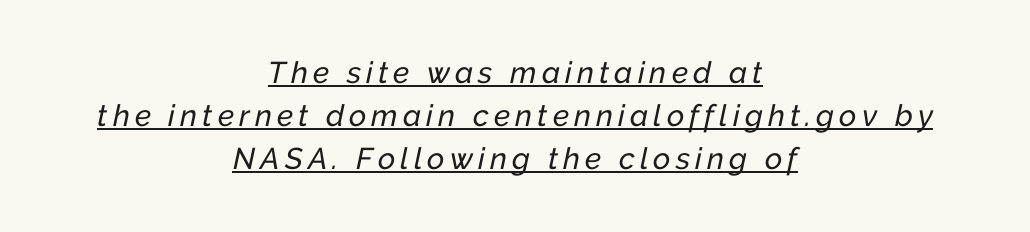
{"italic": "yes", "lean": "right", "slant_degrees": 12, "width": "normal", "stroke_contrast": "low", "x_height": "medium", "monospaced": "no", "underline": "yes", "align": "center", "line_spacing": "normal", "line_spacing_ratio": 1.44, "glyph_px": 30}
